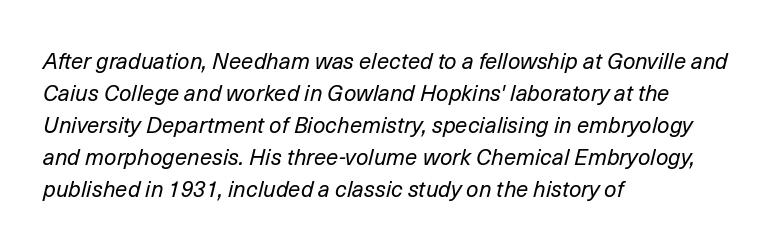
Q: Is the text bold? A: No.
Q: Is the text italic (slanted)? A: Yes, it leans right by about 14 degrees.
Q: Is the text underlined? A: No.
Q: How is the paragraph aligned? A: Left-aligned.
Q: Is the spacing between letters normal or unusually wide? A: Normal.
Q: Is the spacing between lines tight, normal or loose? A: Normal.
